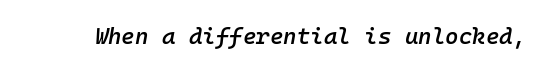
{"italic": "yes", "lean": "right", "slant_degrees": 10, "bold": "semi", "underline": "no", "letter_spacing": "normal", "letter_spacing_em": 0.0, "glyph_px": 23}
